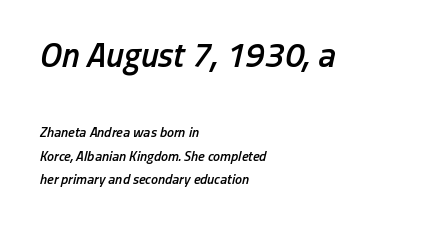
The image shows 35 px semibold, condensed type, italic (leaning right); set left-aligned, normal line spacing (1.67x), normal letter spacing, not underlined; the first (top) block is 2.5x larger; low stroke contrast and a medium x-height.
